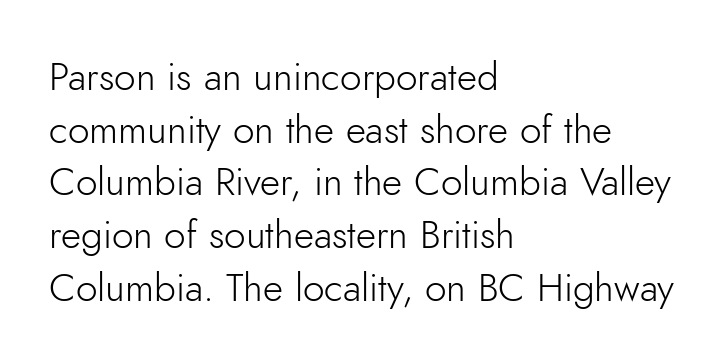
The image shows 39 px light sans-serif type, upright; set left-aligned, normal line spacing (1.35x), normal letter spacing, not underlined; low stroke contrast and a small x-height.
